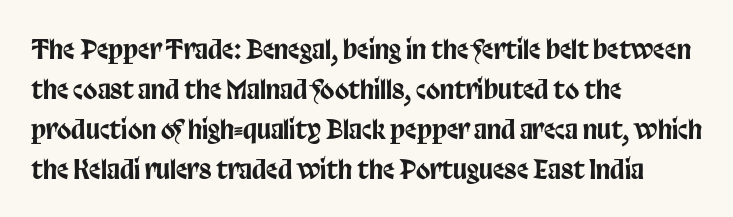
Q: Is the text italic (slanted)? A: No, it is upright.
Q: Is the text underlined? A: No.
Q: How is the paragraph aligned? A: Left-aligned.
Q: Is the spacing between letters normal or unusually wide? A: Normal.
Q: Is the spacing between lines tight, normal or loose? A: Normal.
